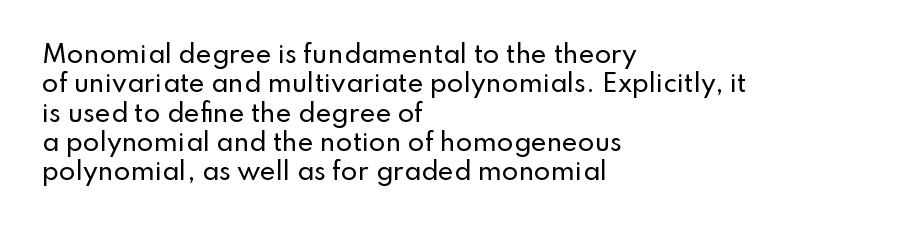
Q: Is the text italic (slanted)? A: No, it is upright.
Q: Is the text underlined? A: No.
Q: How is the paragraph aligned? A: Left-aligned.
Q: Is the spacing between letters normal or unusually wide? A: Normal.
